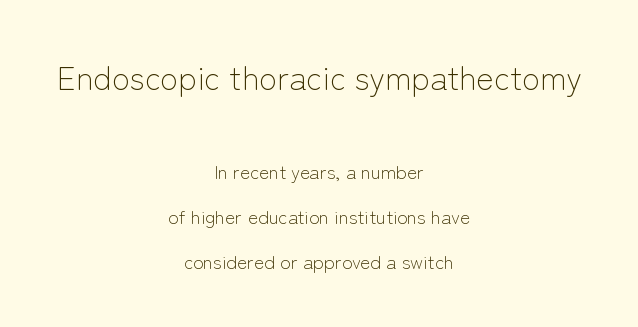
{"serif": "no", "italic": "no", "bold": "no", "weight": "light", "width": "normal", "stroke_contrast": "low", "x_height": "medium", "monospaced": "no", "underline": "no", "align": "center", "line_spacing": "loose", "line_spacing_ratio": 2.38, "letter_spacing": "normal", "letter_spacing_em": 0.0, "larger_block": "first", "size_ratio": 1.74, "glyph_px": 33}
